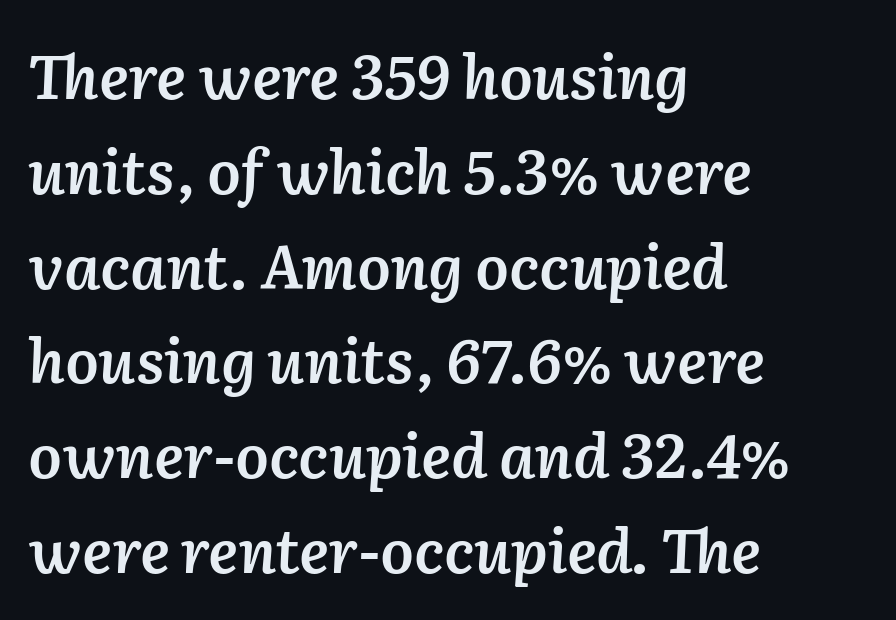
The image shows 60 px semibold type, italic (leaning right); set left-aligned, normal line spacing (1.58x), normal letter spacing, not underlined; low stroke contrast and a medium x-height.
